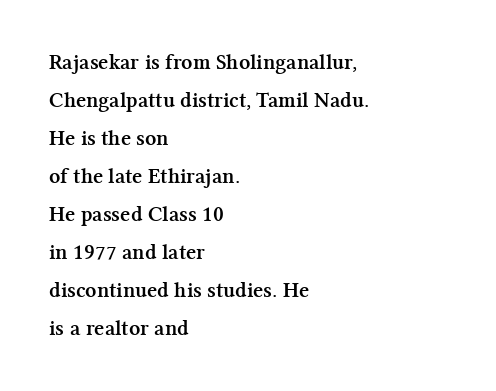
Strokes here are thick enough to call this a true bold. Bare-footed words on every line. The line texture is even and compact thanks to regular tracking. Ordinary non-slanted type is in use.
